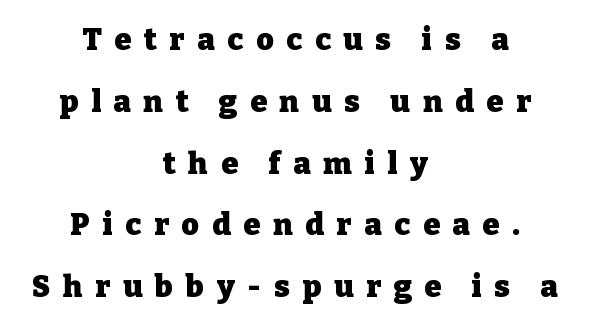
Glyph-to-glyph distance is far greater than everyday printed text. Each letter keeps its own natural width here, so spacing adapts to shape. The baseline area is clear. These lines are composed in type with serifs. Strong, thick strokes mark this as bold type.
